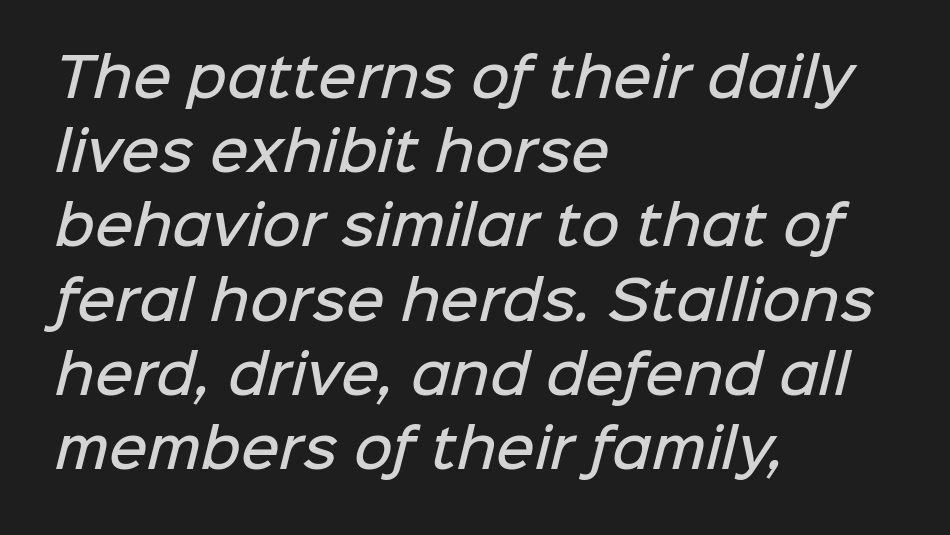
{"serif": "no", "bold": "semi", "weight": "semibold", "width": "normal", "stroke_contrast": "low", "x_height": "medium", "monospaced": "no", "underline": "no", "align": "left", "line_spacing": "normal", "line_spacing_ratio": 1.4, "letter_spacing": "normal", "letter_spacing_em": 0.0, "glyph_px": 53}
